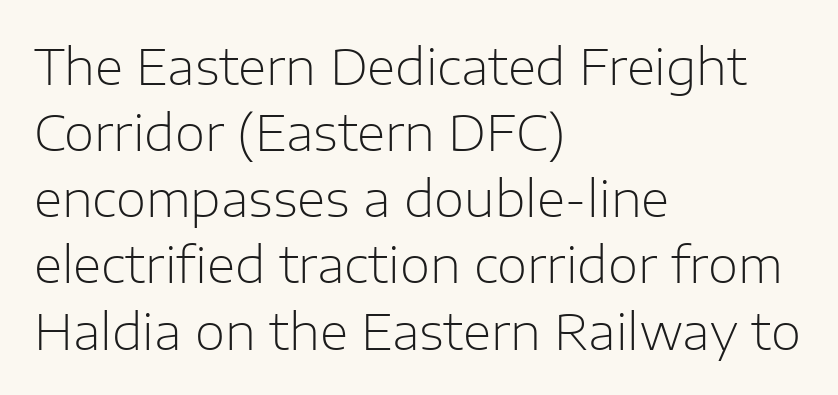
The image shows 49 px light sans-serif type, upright; set left-aligned, normal line spacing (1.35x), normal letter spacing, not underlined; low stroke contrast and a medium x-height.
